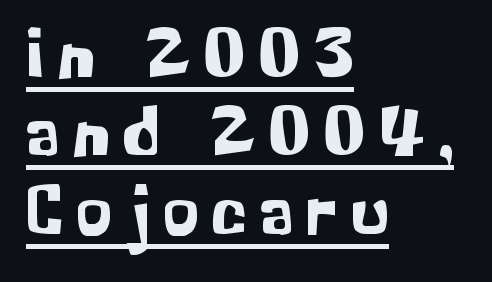
{"serif": "no", "italic": "no", "width": "normal", "stroke_contrast": "low", "x_height": "medium", "monospaced": "no", "underline": "yes", "align": "left", "line_spacing": "tight", "line_spacing_ratio": 1.09, "glyph_px": 72}
